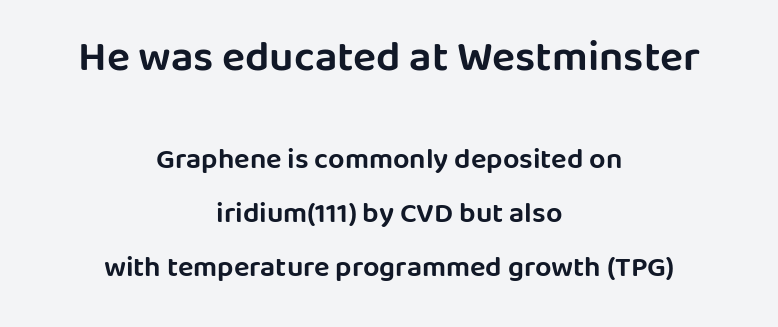
The image shows 43 px sans-serif type, upright; set centered, line spacing 1.86x, normal letter spacing, not underlined; the first (top) block is 1.48x larger; low stroke contrast and a large x-height.
